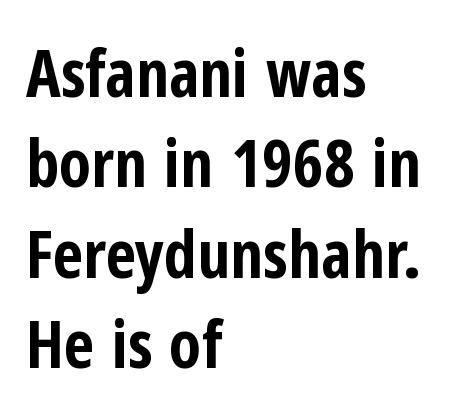
Q: Is the text bold? A: Yes.
Q: Is the text italic (slanted)? A: No, it is upright.
Q: Is the typeface a serif or a sans-serif typeface? A: Sans-serif.
Q: Is the text underlined? A: No.
Q: How is the paragraph aligned? A: Left-aligned.
Q: Is the spacing between letters normal or unusually wide? A: Normal.
Q: Is the spacing between lines tight, normal or loose? A: Normal.
Q: Width (condensed, normal, or wide)? A: Condensed.
Q: Stroke contrast? A: Low.
Q: x-height? A: Medium.
Q: Monospaced? A: No.
